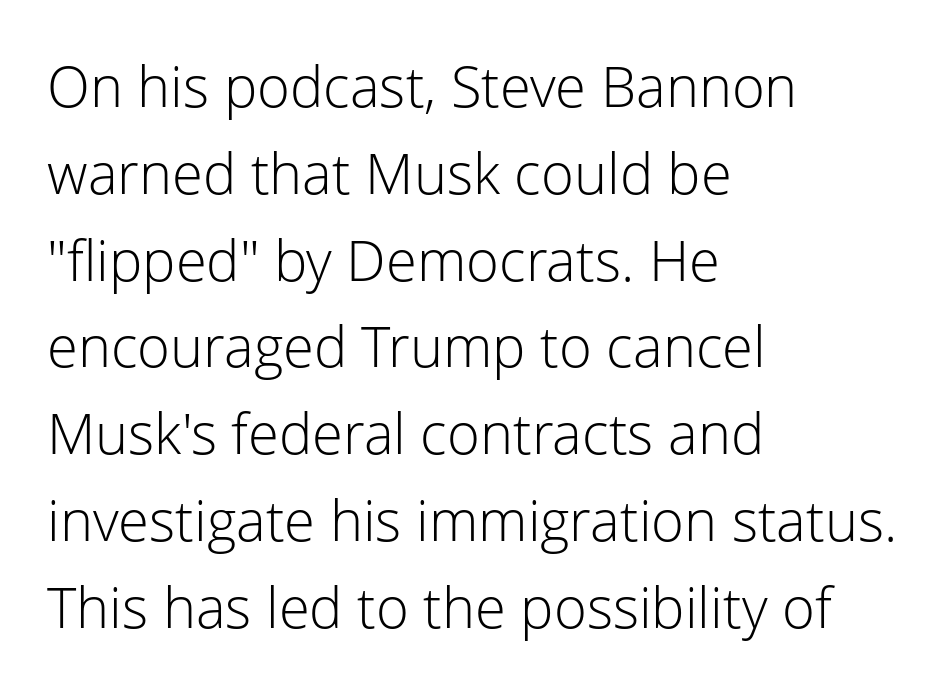
{"serif": "no", "italic": "no", "bold": "no", "weight": "light", "width": "normal", "stroke_contrast": "low", "x_height": "medium", "monospaced": "no", "underline": "no", "align": "left", "line_spacing": "normal", "line_spacing_ratio": 1.55, "letter_spacing": "normal", "letter_spacing_em": 0.0, "glyph_px": 56}
